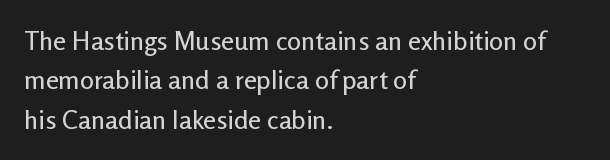
{"italic": "no", "underline": "no", "align": "left", "line_spacing": "normal", "line_spacing_ratio": 1.51, "letter_spacing": "normal", "letter_spacing_em": 0.0, "glyph_px": 26}
